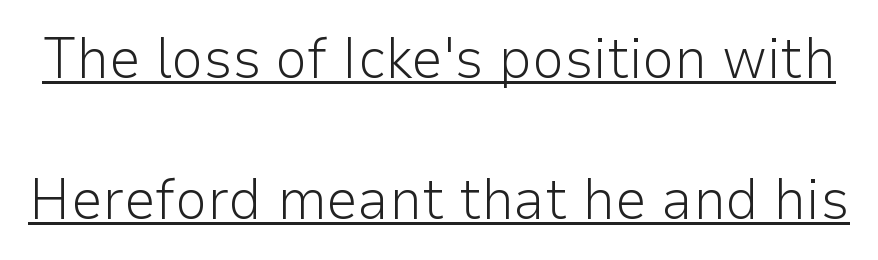
Every word sits above its own underline. The letters advance in unequal steps, a hallmark of proportional type. Rendered with straight, roman letterforms. The face used here is rendered with its standard letterfit. Serif or sans? Sans — the stroke terminals are bare. No chunkiness to these letters — they're not bold.
